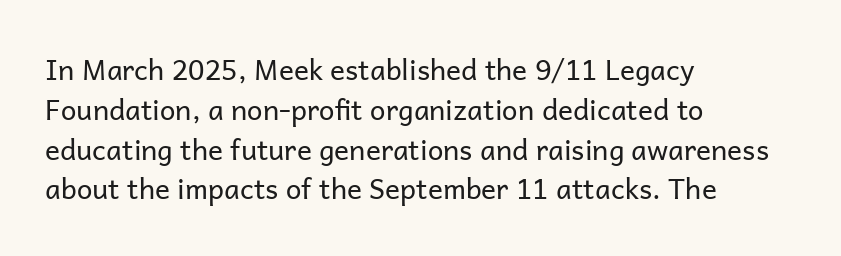
The image shows 28 px regular-weight sans-serif type, upright; set left-aligned, normal line spacing (1.42x), normal letter spacing, not underlined; low stroke contrast and a medium x-height.
